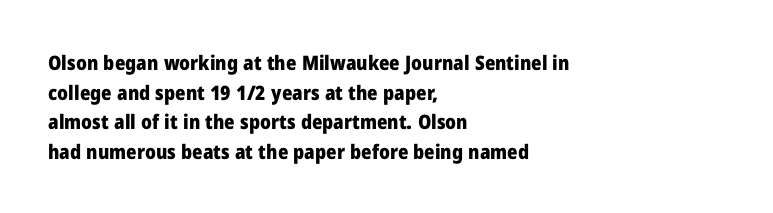
Q: Is the text bold? A: Yes.
Q: Is the text italic (slanted)? A: No, it is upright.
Q: Is the text underlined? A: No.
Q: How is the paragraph aligned? A: Left-aligned.
Q: Is the spacing between letters normal or unusually wide? A: Normal.
Q: Is the spacing between lines tight, normal or loose? A: Normal.
